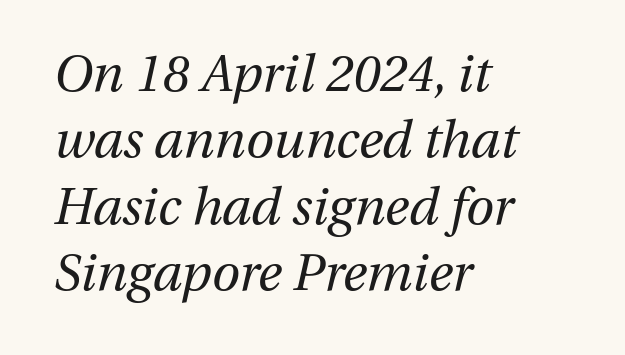
Q: Is the text bold? A: No.
Q: Is the text italic (slanted)? A: Yes, it leans right by about 13 degrees.
Q: Is the text underlined? A: No.
Q: How is the paragraph aligned? A: Left-aligned.
Q: Is the spacing between letters normal or unusually wide? A: Normal.
Q: Is the spacing between lines tight, normal or loose? A: Normal.
Q: Width (condensed, normal, or wide)? A: Normal.
Q: Stroke contrast? A: Medium.
Q: x-height? A: Medium.
Q: Monospaced? A: No.
